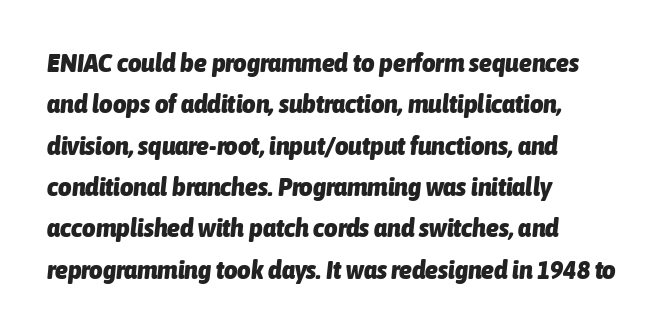
Q: Is the text bold? A: Yes.
Q: Is the text italic (slanted)? A: Yes, it leans right by about 6 degrees.
Q: Is the text underlined? A: No.
Q: How is the paragraph aligned? A: Left-aligned.
Q: Is the spacing between letters normal or unusually wide? A: Normal.
Q: Is the spacing between lines tight, normal or loose? A: Normal.
